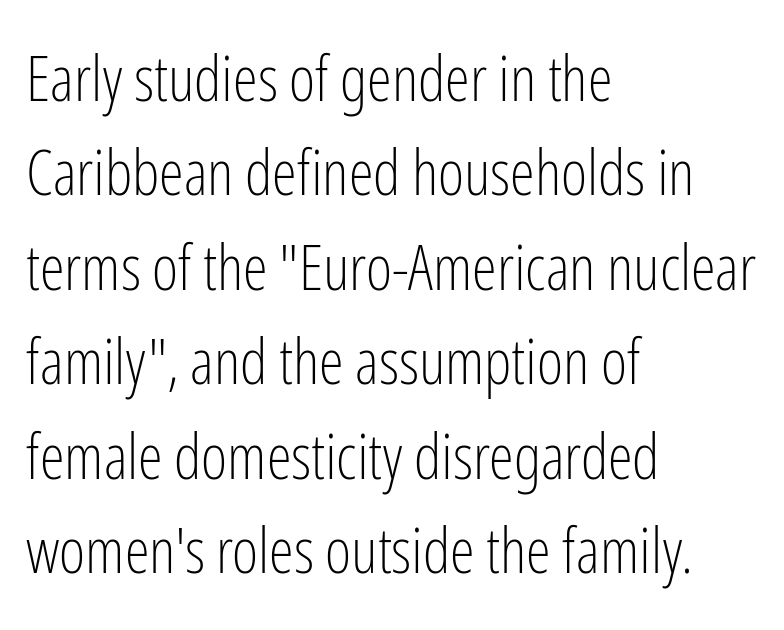
Q: Is the text bold? A: No.
Q: Is the text italic (slanted)? A: No, it is upright.
Q: Is the typeface a serif or a sans-serif typeface? A: Sans-serif.
Q: Is the text underlined? A: No.
Q: How is the paragraph aligned? A: Left-aligned.
Q: Is the spacing between letters normal or unusually wide? A: Normal.
Q: Is the spacing between lines tight, normal or loose? A: Normal.
Q: Width (condensed, normal, or wide)? A: Condensed.
Q: Stroke contrast? A: Low.
Q: x-height? A: Medium.
Q: Monospaced? A: No.
